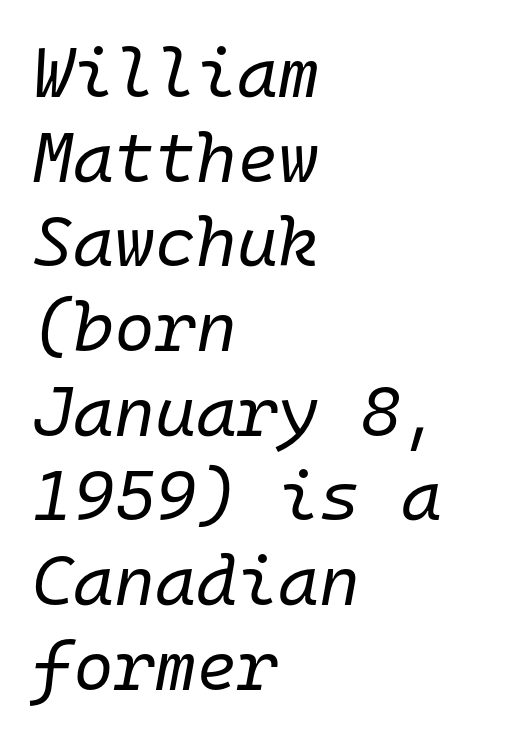
{"italic": "yes", "lean": "right", "slant_degrees": 10, "bold": "no", "weight": "regular", "width": "normal", "stroke_contrast": "low", "x_height": "medium", "monospaced": "yes", "underline": "no", "align": "left", "line_spacing_ratio": 1.21, "letter_spacing": "normal", "letter_spacing_em": 0.0, "glyph_px": 70}
